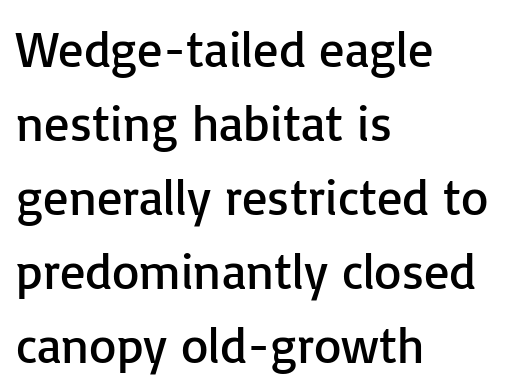
Q: Is the text bold? A: No.
Q: Is the text italic (slanted)? A: No, it is upright.
Q: Is the typeface a serif or a sans-serif typeface? A: Sans-serif.
Q: Is the text underlined? A: No.
Q: How is the paragraph aligned? A: Left-aligned.
Q: Is the spacing between letters normal or unusually wide? A: Normal.
Q: Is the spacing between lines tight, normal or loose? A: Normal.
Q: Width (condensed, normal, or wide)? A: Normal.
Q: Stroke contrast? A: Low.
Q: x-height? A: Medium.
Q: Monospaced? A: No.
